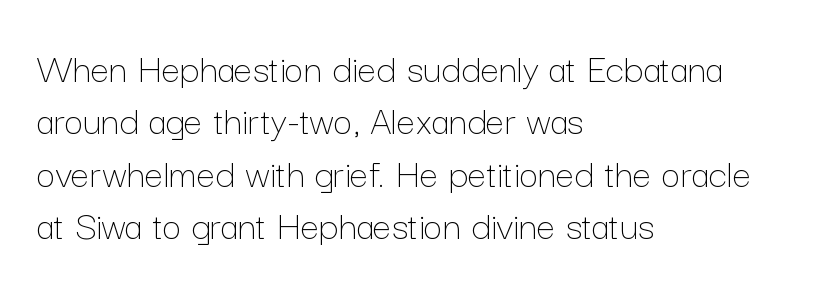
Q: Is the text bold? A: No.
Q: Is the text italic (slanted)? A: No, it is upright.
Q: Is the text underlined? A: No.
Q: How is the paragraph aligned? A: Left-aligned.
Q: Is the spacing between letters normal or unusually wide? A: Normal.
Q: Is the spacing between lines tight, normal or loose? A: Normal.
Q: Width (condensed, normal, or wide)? A: Normal.
Q: Stroke contrast? A: Low.
Q: x-height? A: Medium.
Q: Monospaced? A: No.
